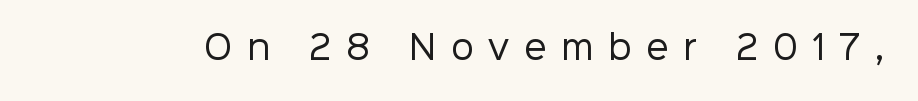
I'd call this a sans setting — the letters go barefoot. The horizontal fit of the characters is loose and conspicuously gappy. These glyphs show unthickened strokes, regular width or finer. Every stem runs plumb, perpendicular to the baseline. You could not count columns in this text — the font is proportionally spaced.
